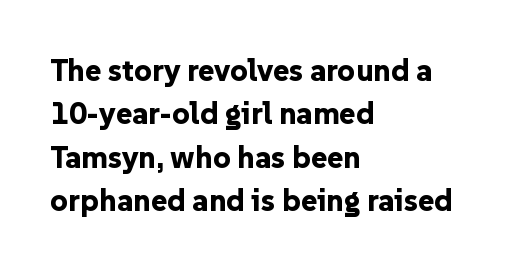
{"serif": "no", "italic": "no", "bold": "yes", "weight": "bold", "width": "normal", "stroke_contrast": "low", "x_height": "medium", "monospaced": "no", "underline": "no", "align": "left", "line_spacing": "normal", "line_spacing_ratio": 1.4, "letter_spacing": "normal", "letter_spacing_em": 0.0, "glyph_px": 31}
